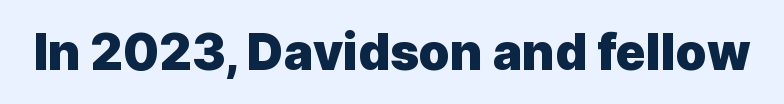
The image shows 50 px heavy sans-serif type, upright; set normal letter spacing, not underlined; a medium x-height.
